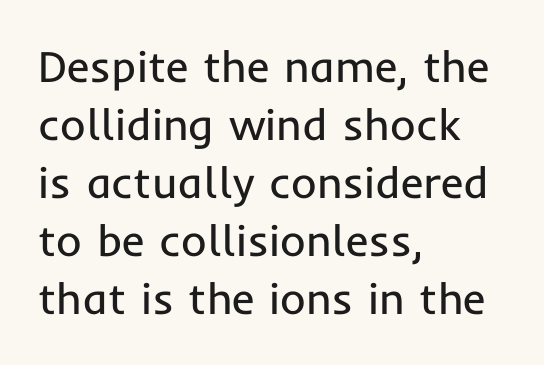
{"serif": "no", "italic": "no", "bold": "no", "weight": "regular", "width": "normal", "stroke_contrast": "low", "x_height": "medium", "monospaced": "no", "underline": "no", "align": "left", "line_spacing": "normal", "line_spacing_ratio": 1.32, "letter_spacing": "normal", "letter_spacing_em": 0.0, "glyph_px": 44}
